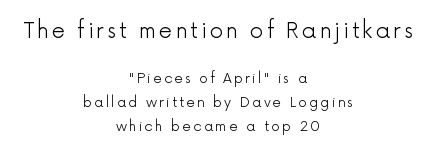
Typeset on center — no edge is straight. When letters stand straight like this, we call the style roman or upright. Summary of weight: not heavy and not bold. These lines sit exactly where default settings would place them. The space directly below the letters is spotless.
